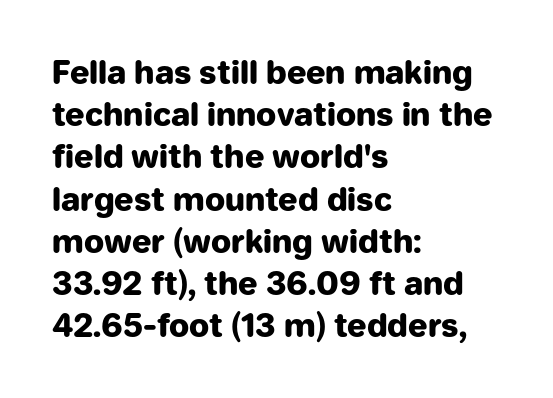
Q: Is the text bold? A: Yes.
Q: Is the text italic (slanted)? A: No, it is upright.
Q: Is the typeface a serif or a sans-serif typeface? A: Sans-serif.
Q: Is the text underlined? A: No.
Q: How is the paragraph aligned? A: Left-aligned.
Q: Is the spacing between letters normal or unusually wide? A: Normal.
Q: Is the spacing between lines tight, normal or loose? A: Normal.
Q: Width (condensed, normal, or wide)? A: Normal.
Q: Stroke contrast? A: Low.
Q: x-height? A: Medium.
Q: Monospaced? A: No.
